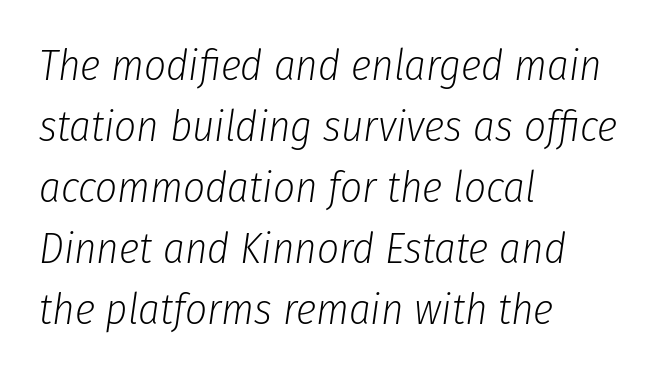
The image shows 43 px light, condensed type, italic (leaning right); set left-aligned, normal line spacing (1.42x), normal letter spacing, not underlined; low stroke contrast and a medium x-height.
